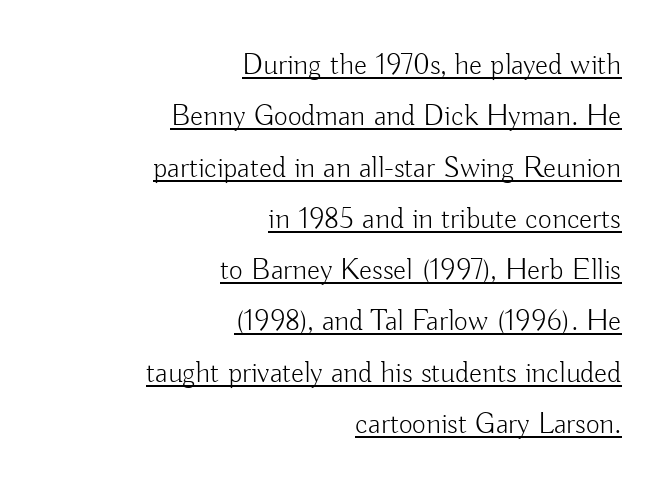
Q: Is the text bold? A: No.
Q: Is the text italic (slanted)? A: No, it is upright.
Q: Is the typeface a serif or a sans-serif typeface? A: Sans-serif.
Q: Is the text underlined? A: Yes.
Q: How is the paragraph aligned? A: Right-aligned.
Q: Is the spacing between letters normal or unusually wide? A: Normal.
Q: Width (condensed, normal, or wide)? A: Normal.
Q: Stroke contrast? A: Low.
Q: x-height? A: Small.
Q: Monospaced? A: No.
